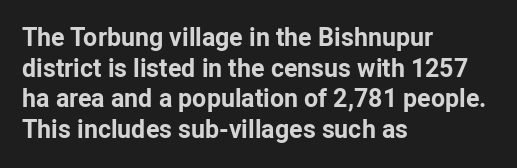
Q: Is the text bold? A: Yes.
Q: Is the text italic (slanted)? A: No, it is upright.
Q: Is the text underlined? A: No.
Q: How is the paragraph aligned? A: Left-aligned.
Q: Is the spacing between letters normal or unusually wide? A: Normal.
